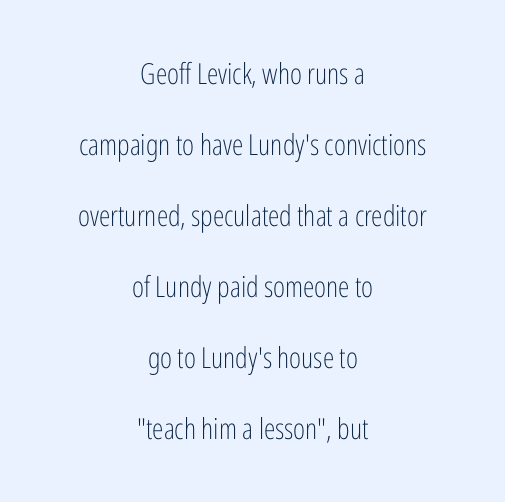
A bare baseline throughout the passage. Caption: face not bold, strokes unweighted. Every stem runs plumb, perpendicular to the baseline. The text was rendered using a sans face with plain stroke endings. The typesetter chose a symmetrical, centered arrangement here. The passage shown is typed in a proportional face where columns would drift.
